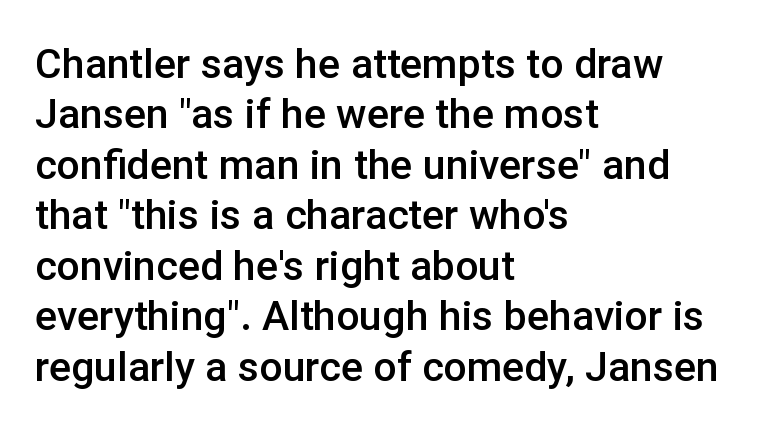
Q: Is the text bold? A: Semi-bold.
Q: Is the text italic (slanted)? A: No, it is upright.
Q: Is the typeface a serif or a sans-serif typeface? A: Sans-serif.
Q: Is the text underlined? A: No.
Q: How is the paragraph aligned? A: Left-aligned.
Q: Is the spacing between letters normal or unusually wide? A: Normal.
Q: Width (condensed, normal, or wide)? A: Normal.
Q: Stroke contrast? A: Low.
Q: x-height? A: Medium.
Q: Monospaced? A: No.
